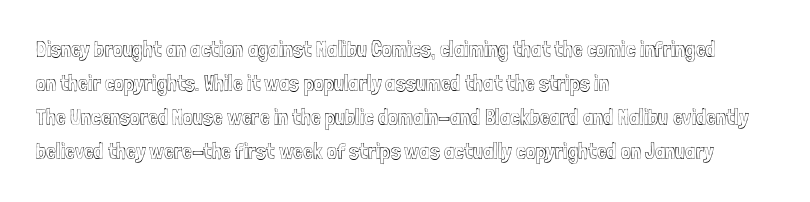
The image shows 22 px text type, upright; set left-aligned, normal line spacing (1.55x), normal letter spacing, not underlined.
